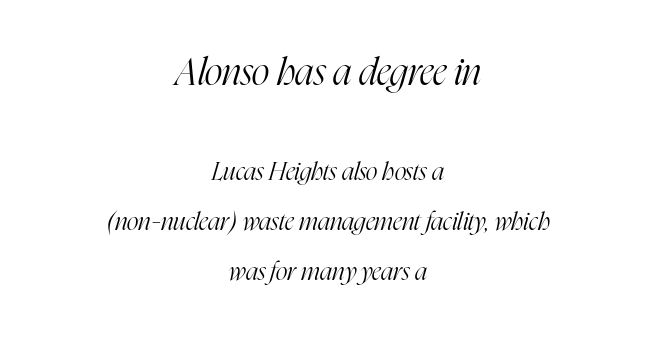
{"serif": "yes", "italic": "yes", "lean": "right", "slant_degrees": 16, "bold": "no", "weight": "light", "width": "condensed", "stroke_contrast": "high", "x_height": "medium", "monospaced": "no", "underline": "no", "align": "center", "line_spacing": "loose", "line_spacing_ratio": 2.0, "letter_spacing": "normal", "letter_spacing_em": 0.0, "larger_block": "first", "size_ratio": 1.52, "glyph_px": 38}
